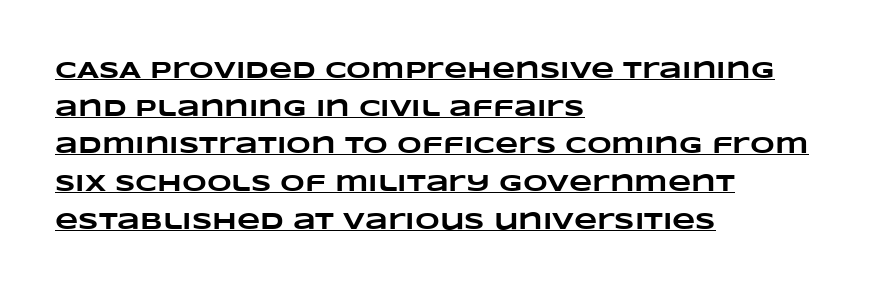
{"bold": "yes", "underline": "yes", "align": "left", "line_spacing": "normal", "line_spacing_ratio": 1.57, "letter_spacing": "normal", "letter_spacing_em": 0.0, "glyph_px": 24}
